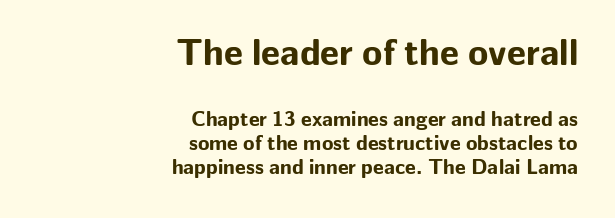
Q: Is the text bold? A: Yes.
Q: Is the text italic (slanted)? A: No, it is upright.
Q: Is the typeface a serif or a sans-serif typeface? A: Sans-serif.
Q: Is the text underlined? A: No.
Q: How is the paragraph aligned? A: Right-aligned.
Q: Is the spacing between letters normal or unusually wide? A: Normal.
Q: Which block of text is set in a larger size, the first (top) or the second (bottom)? A: The first (top) one.
Q: Width (condensed, normal, or wide)? A: Normal.
Q: Stroke contrast? A: Low.
Q: x-height? A: Medium.
Q: Monospaced? A: No.
